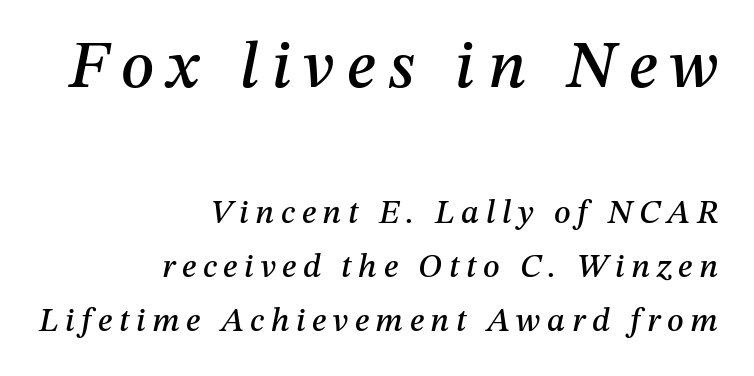
Reading top to bottom, the characters get smaller at the block break. There is plenty of visible air inserted between adjacent glyphs. Horizontally, the lines are justified to the trailing edge only. A clean baseline with only descenders dipping below it. Is this a fixed-width face? No — the glyphs have proportional, varying widths. Does the lettering tilt? It does — this is italic.
